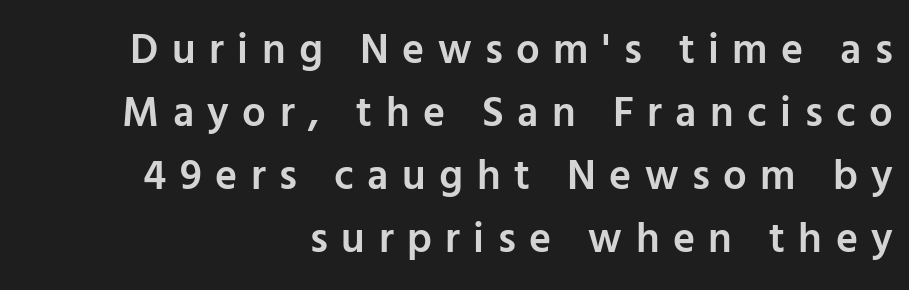
Q: Is the text bold? A: Semi-bold.
Q: Is the text italic (slanted)? A: No, it is upright.
Q: Is the typeface a serif or a sans-serif typeface? A: Sans-serif.
Q: Is the text underlined? A: No.
Q: How is the paragraph aligned? A: Right-aligned.
Q: Is the spacing between letters normal or unusually wide? A: Unusually wide.
Q: Is the spacing between lines tight, normal or loose? A: Normal.
Q: Width (condensed, normal, or wide)? A: Normal.
Q: Stroke contrast? A: Low.
Q: x-height? A: Medium.
Q: Monospaced? A: No.
